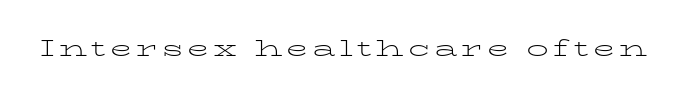
Q: Is the text bold? A: No.
Q: Is the text italic (slanted)? A: No, it is upright.
Q: Is the text underlined? A: No.
